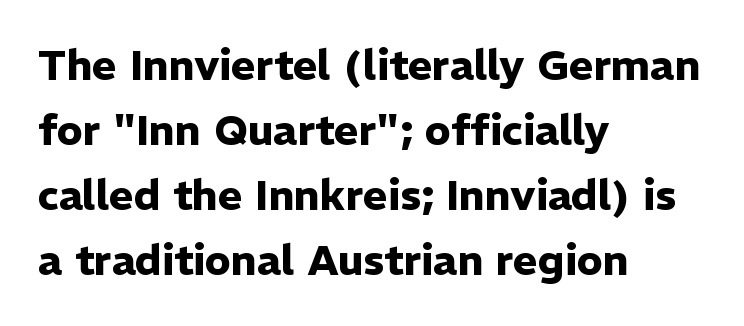
The image shows 42 px heavy sans-serif type, upright; set left-aligned, normal line spacing (1.55x), normal letter spacing, not underlined; low stroke contrast and a medium x-height.
